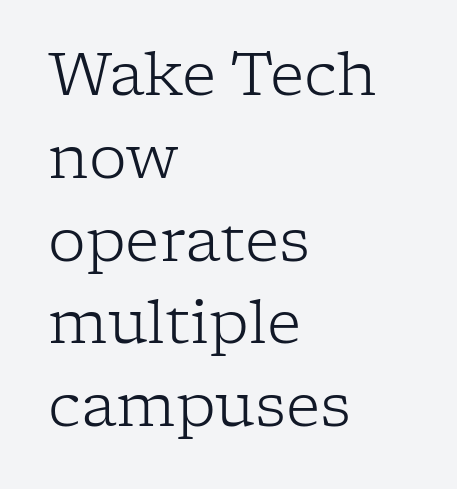
The image shows 60 px light serif type, upright; set left-aligned, normal line spacing (1.38x), normal letter spacing, not underlined; low stroke contrast and a medium x-height.
